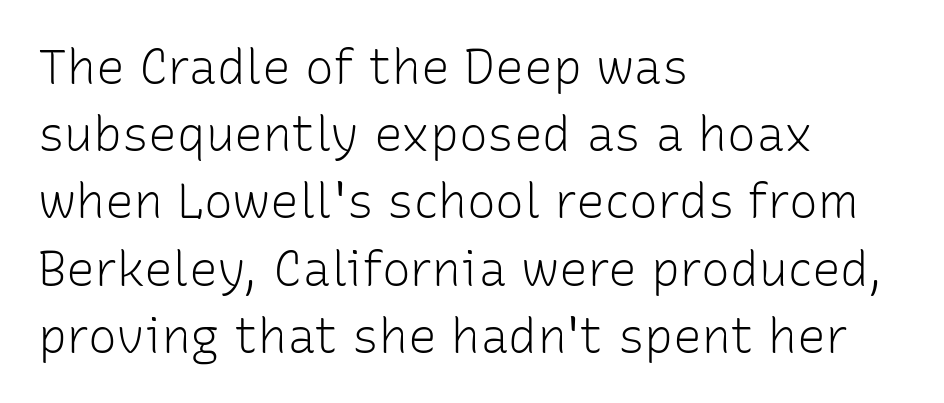
The image shows 48 px light sans-serif type, upright; set left-aligned, normal line spacing (1.4x), normal letter spacing, not underlined; low stroke contrast and a medium x-height.
